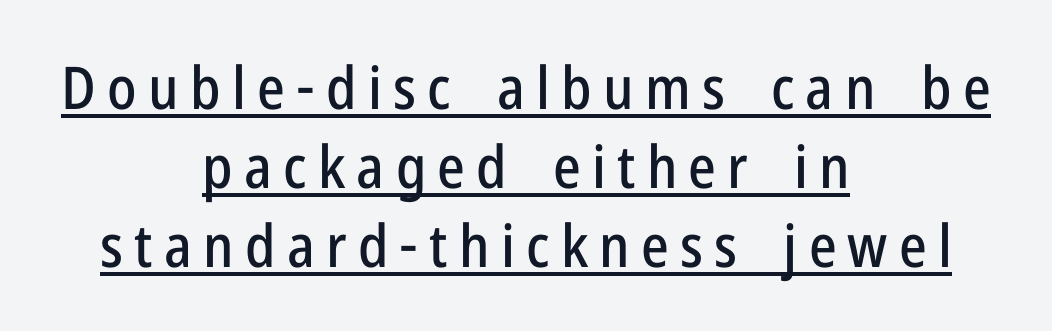
Q: Is the text italic (slanted)? A: No, it is upright.
Q: Is the typeface a serif or a sans-serif typeface? A: Sans-serif.
Q: Is the text underlined? A: Yes.
Q: How is the paragraph aligned? A: Centered.
Q: Is the spacing between lines tight, normal or loose? A: Normal.
Q: Width (condensed, normal, or wide)? A: Condensed.
Q: Stroke contrast? A: Low.
Q: x-height? A: Medium.
Q: Monospaced? A: No.
